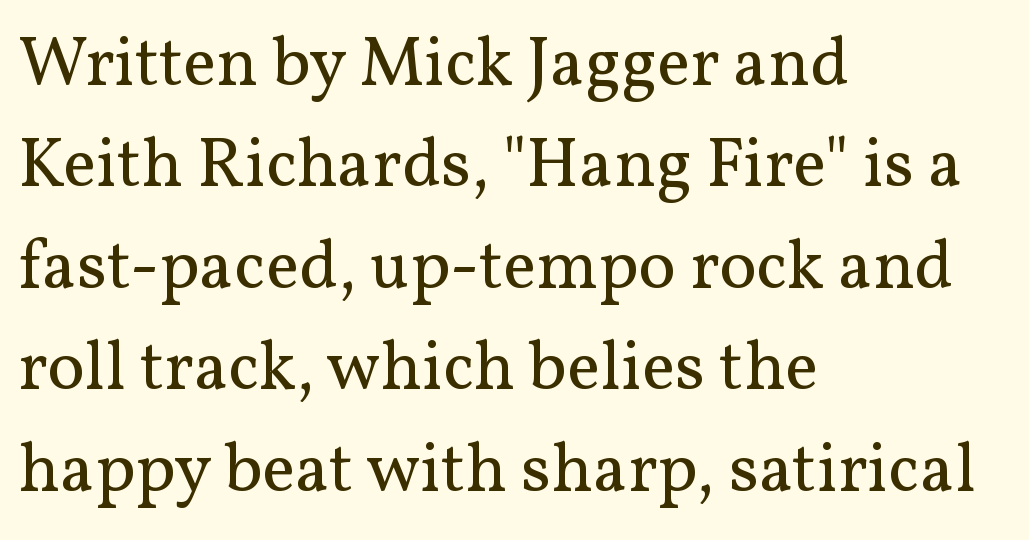
The baseline area is clear. Is the stroke heavy? The answer is a plain regular-or-lighter. The letters carry serifs — small finishing strokes at the ends of their stems. You could not count columns in this text — the font is proportionally spaced.
